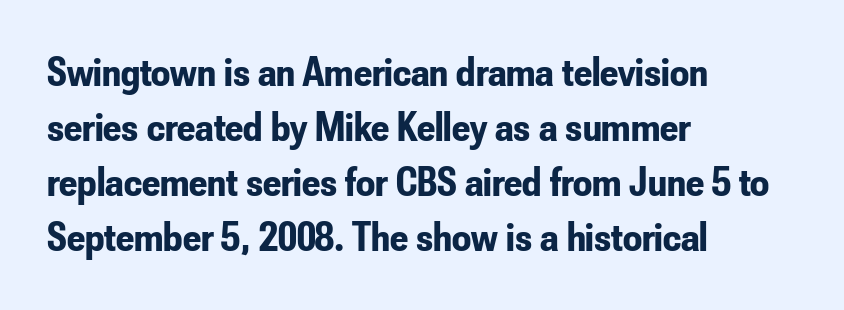
The image shows 42 px bold, condensed sans-serif type, upright; set left-aligned, normal line spacing (1.31x), normal letter spacing, not underlined; low stroke contrast and a small x-height.
